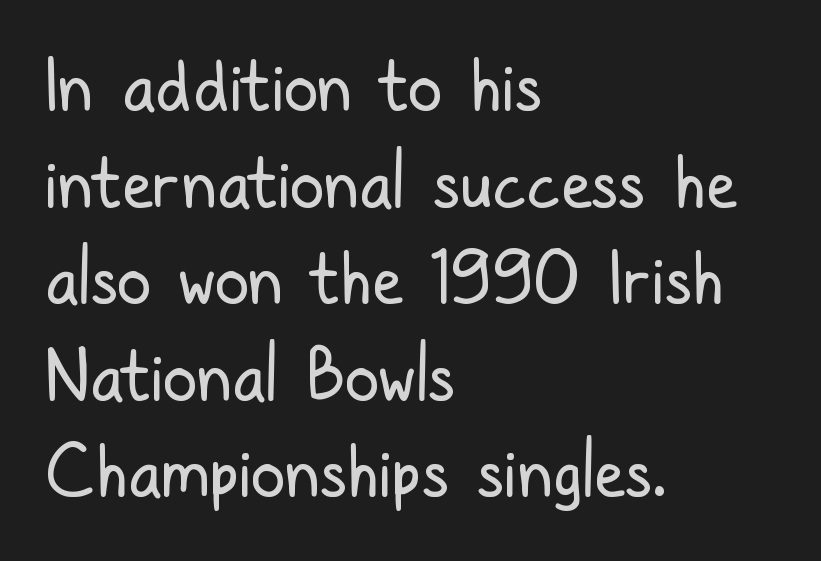
The image shows 69 px regular-weight, condensed sans-serif type, upright; set left-aligned, normal line spacing (1.4x), normal letter spacing, not underlined; low stroke contrast and a medium x-height.
